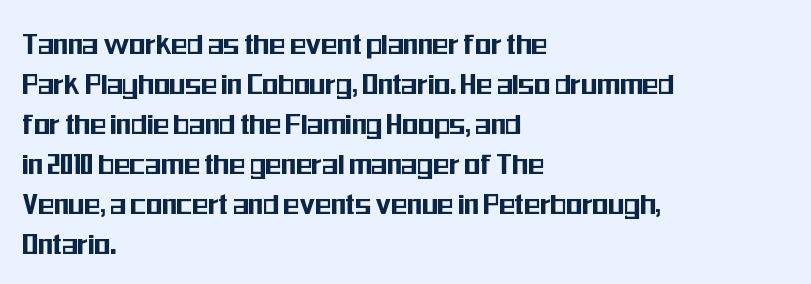
Descender tails drop into unmarked territory. Leftover space on each line is placed entirely after the last word. Here the designer chose a conventional face with non-uniform glyph widths. Spacing between characters is what you'd get straight out of the box.
